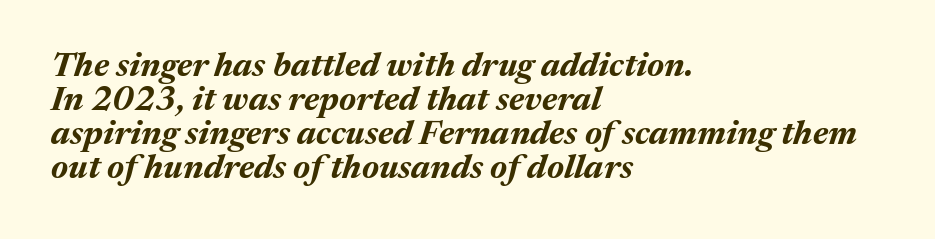
The image shows 34 px bold type, italic (leaning right); set left-aligned, tight line spacing (1.0x), normal letter spacing, not underlined; medium stroke contrast and a medium x-height.
